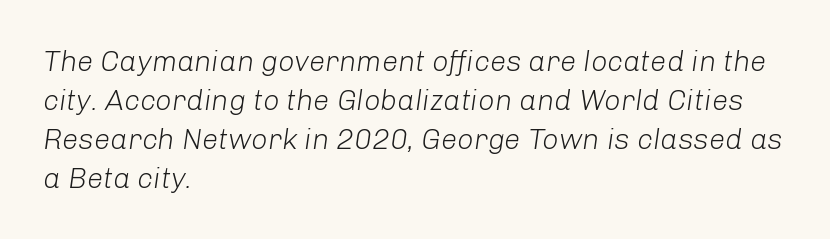
{"italic": "yes", "lean": "right", "slant_degrees": 8, "bold": "no", "weight": "light", "width": "normal", "stroke_contrast": "low", "x_height": "medium", "monospaced": "no", "underline": "no", "align": "left", "line_spacing": "normal", "line_spacing_ratio": 1.34, "letter_spacing": "normal", "letter_spacing_em": 0.0, "glyph_px": 29}
